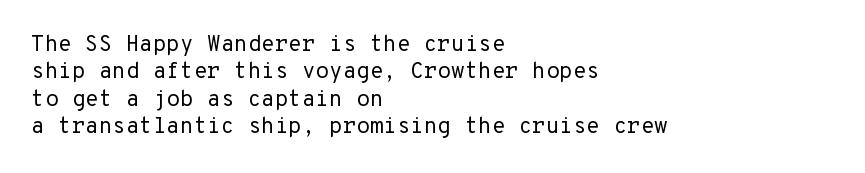
Q: Is the text bold? A: No.
Q: Is the text italic (slanted)? A: No, it is upright.
Q: Is the text underlined? A: No.
Q: How is the paragraph aligned? A: Left-aligned.
Q: Is the spacing between letters normal or unusually wide? A: Normal.
